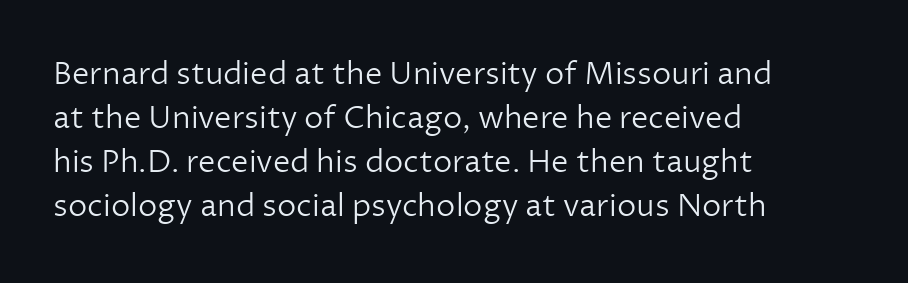
The image shows 31 px light sans-serif type, upright; set left-aligned, normal line spacing (1.42x), normal letter spacing, not underlined; low stroke contrast and a medium x-height.
